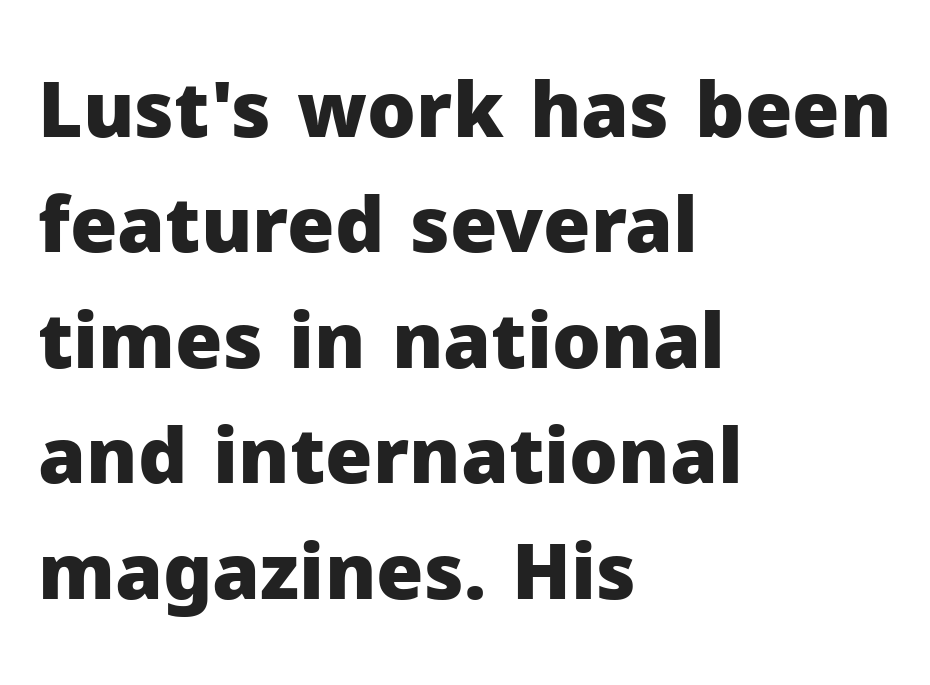
{"serif": "no", "italic": "no", "bold": "yes", "weight": "heavy", "width": "normal", "stroke_contrast": "low", "x_height": "medium", "monospaced": "no", "underline": "no", "align": "left", "line_spacing": "normal", "line_spacing_ratio": 1.5, "letter_spacing": "normal", "letter_spacing_em": 0.0, "glyph_px": 77}
